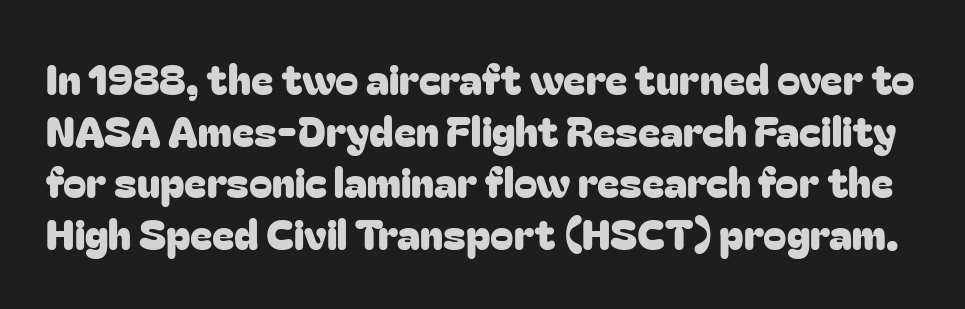
The type family on display is of the sans-serif kind. Decoration check: the copy has no underline. Students, note that the glyphs here touch the page at normal intervals. The typography opts for an upright posture over an oblique one. Note the varied advance widths — an 'i' is clearly narrower than an 'm'.
